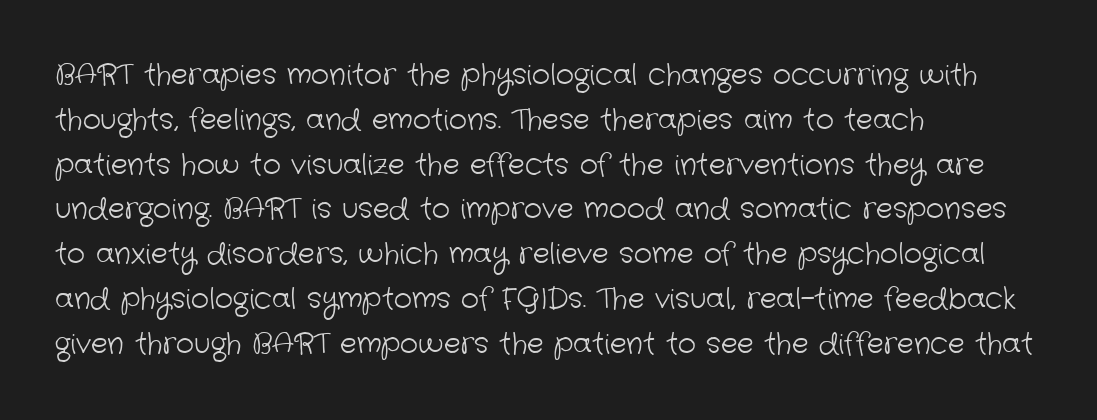
Q: Is the text bold? A: No.
Q: Is the typeface a serif or a sans-serif typeface? A: Sans-serif.
Q: Is the text underlined? A: No.
Q: How is the paragraph aligned? A: Left-aligned.
Q: Is the spacing between letters normal or unusually wide? A: Normal.
Q: Is the spacing between lines tight, normal or loose? A: Normal.
Q: Width (condensed, normal, or wide)? A: Normal.
Q: Stroke contrast? A: Low.
Q: x-height? A: Medium.
Q: Monospaced? A: No.
